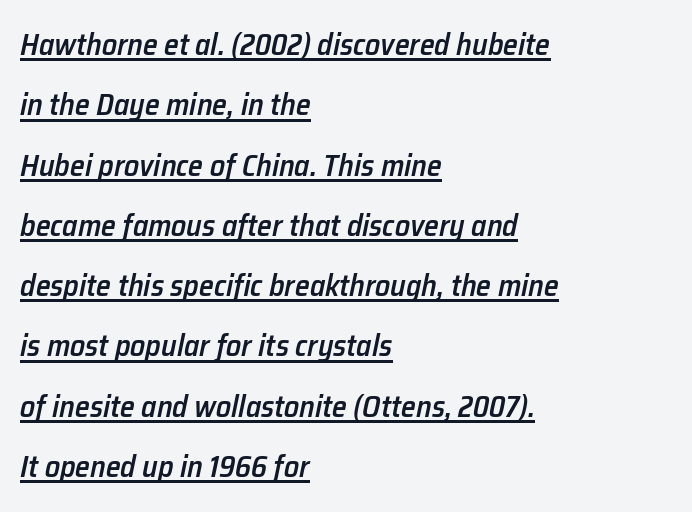
{"italic": "yes", "lean": "right", "slant_degrees": 12, "bold": "semi", "weight": "semibold", "width": "normal", "stroke_contrast": "low", "x_height": "medium", "monospaced": "no", "underline": "yes", "align": "left", "line_spacing": "loose", "line_spacing_ratio": 2.01, "letter_spacing": "normal", "letter_spacing_em": 0.0, "glyph_px": 30}
